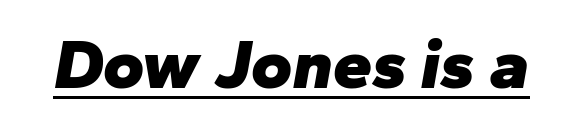
Q: Is the text bold? A: Yes.
Q: Is the text italic (slanted)? A: Yes, it leans right by about 10 degrees.
Q: Is the text underlined? A: Yes.
Q: Is the spacing between letters normal or unusually wide? A: Normal.
Q: Width (condensed, normal, or wide)? A: Normal.
Q: Stroke contrast? A: Low.
Q: x-height? A: Medium.
Q: Monospaced? A: No.
